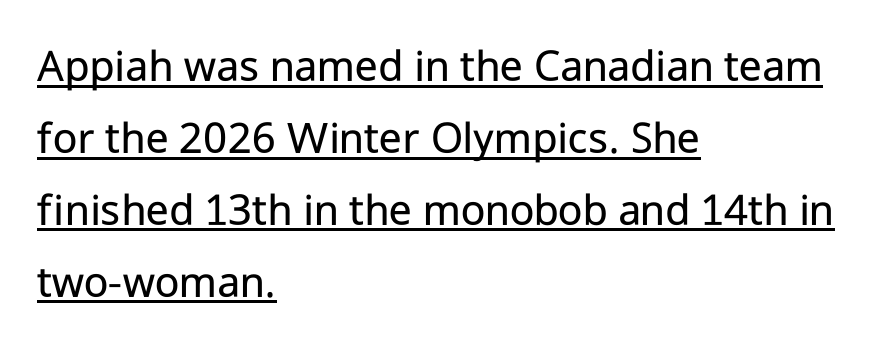
{"serif": "no", "italic": "no", "bold": "no", "weight": "regular", "width": "normal", "stroke_contrast": "low", "x_height": "medium", "monospaced": "no", "underline": "yes", "align": "left", "line_spacing": "normal", "line_spacing_ratio": 1.53, "letter_spacing": "normal", "letter_spacing_em": 0.0, "glyph_px": 47}
